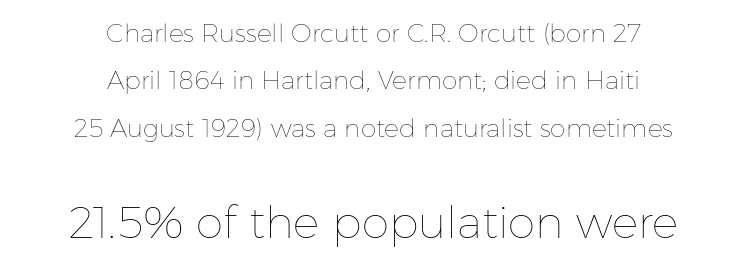
Note the varied advance widths — an 'i' is clearly narrower than an 'm'. A light-to-regular cut is what we see here. Reading top to bottom, the characters get bigger at the block break. Leading: increased. Honestly, there is no underline to notice here at all. Italic: no, the glyphs are upright roman.
